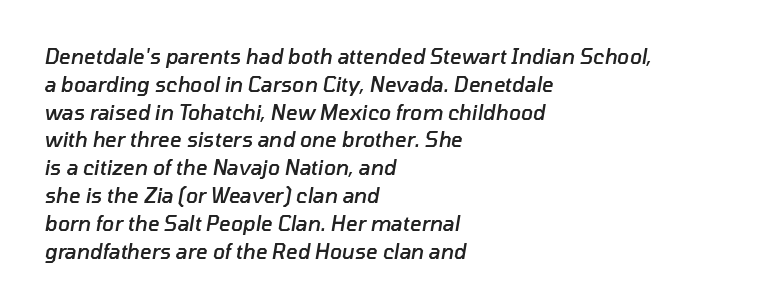
Spacing between characters is what you'd get straight out of the box. Has an underline been added? It has not. Caption: multi-line text, flush left, ragged right. Posture: slanted. Semibold letterforms, between regular and bold.
